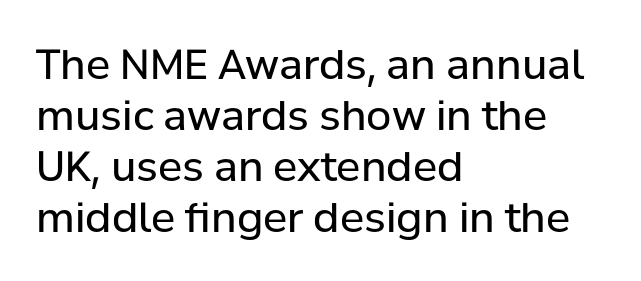
The image shows 41 px regular-weight sans-serif type, upright; set left-aligned, line spacing 1.24x, normal letter spacing, not underlined; low stroke contrast and a medium x-height.
